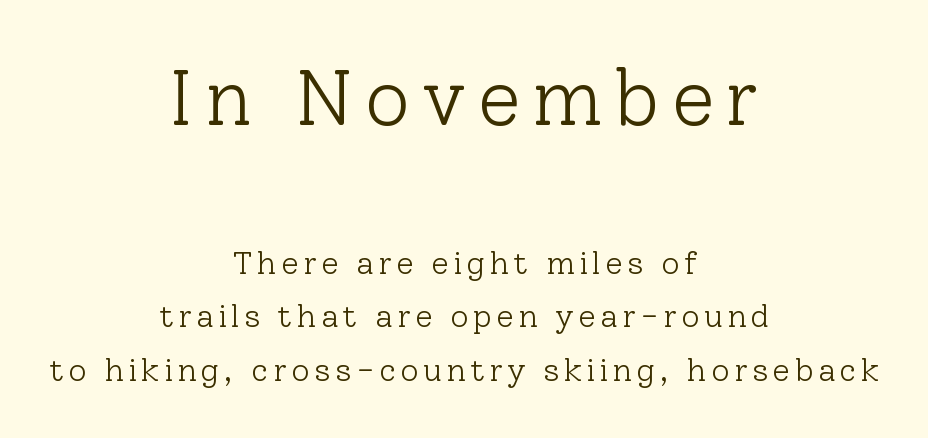
Letterform terminals end in serifs throughout the passage. Alignment: centered. Note the varied advance widths — an 'i' is clearly narrower than an 'm'. The first block has been scaled up relative to the second. Vertical stems look standard width or narrower in stroke.
